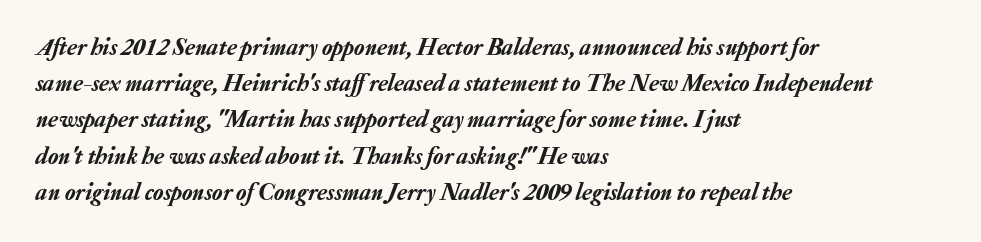
{"italic": "yes", "lean": "right", "slant_degrees": 20, "underline": "no", "align": "left", "line_spacing": "normal", "line_spacing_ratio": 1.51, "letter_spacing": "normal", "letter_spacing_em": 0.0, "glyph_px": 24}
